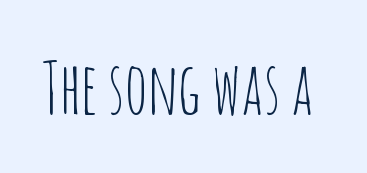
{"serif": "no", "italic": "no", "bold": "no", "weight": "thin", "width": "condensed", "stroke_contrast": "low", "x_height": "large", "monospaced": "no", "underline": "no", "letter_spacing": "normal", "letter_spacing_em": 0.0, "glyph_px": 71}
